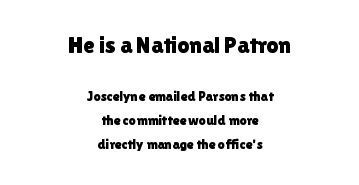
Two sizes are in play, and the larger belongs to the first block. Glyph-to-glyph distance matches everyday printed text. Vertical spacing — default. No italicization has been applied; the sample stays upright. Where is the straight margin? There isn't one; the lines are centered.
